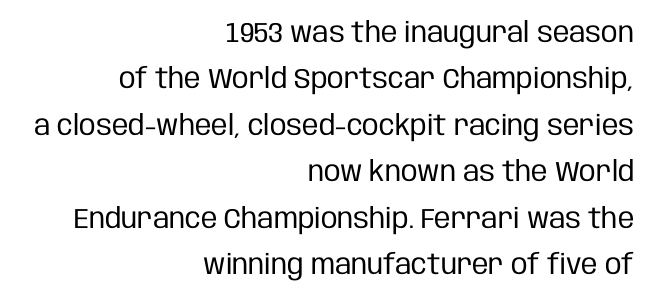
Q: Is the text bold? A: No.
Q: Is the text italic (slanted)? A: No, it is upright.
Q: Is the typeface a serif or a sans-serif typeface? A: Sans-serif.
Q: Is the text underlined? A: No.
Q: How is the paragraph aligned? A: Right-aligned.
Q: Is the spacing between letters normal or unusually wide? A: Normal.
Q: Is the spacing between lines tight, normal or loose? A: Normal.
Q: Width (condensed, normal, or wide)? A: Condensed.
Q: Stroke contrast? A: Low.
Q: x-height? A: Large.
Q: Monospaced? A: No.
